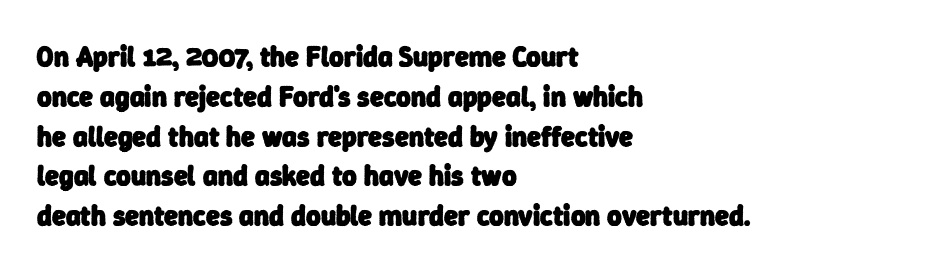
{"serif": "no", "bold": "yes", "weight": "heavy", "width": "normal", "stroke_contrast": "low", "x_height": "medium", "monospaced": "no", "underline": "no", "align": "left", "line_spacing": "normal", "line_spacing_ratio": 1.42, "letter_spacing": "normal", "letter_spacing_em": 0.0, "glyph_px": 28}
